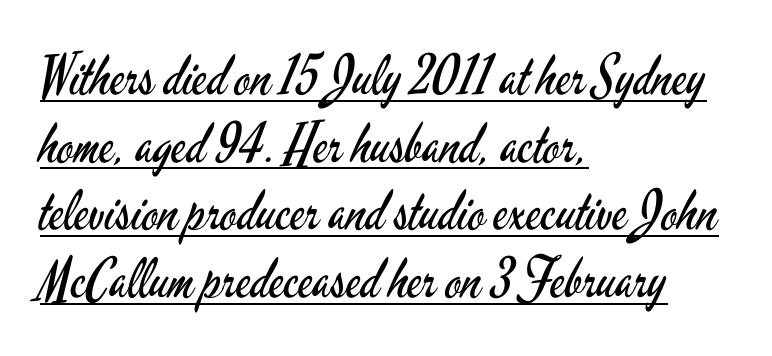
{"serif": "no", "bold": "no", "weight": "regular", "width": "condensed", "stroke_contrast": "low", "x_height": "small", "monospaced": "no", "underline": "yes", "align": "left", "line_spacing_ratio": 1.23, "letter_spacing": "normal", "letter_spacing_em": 0.0, "glyph_px": 55}
